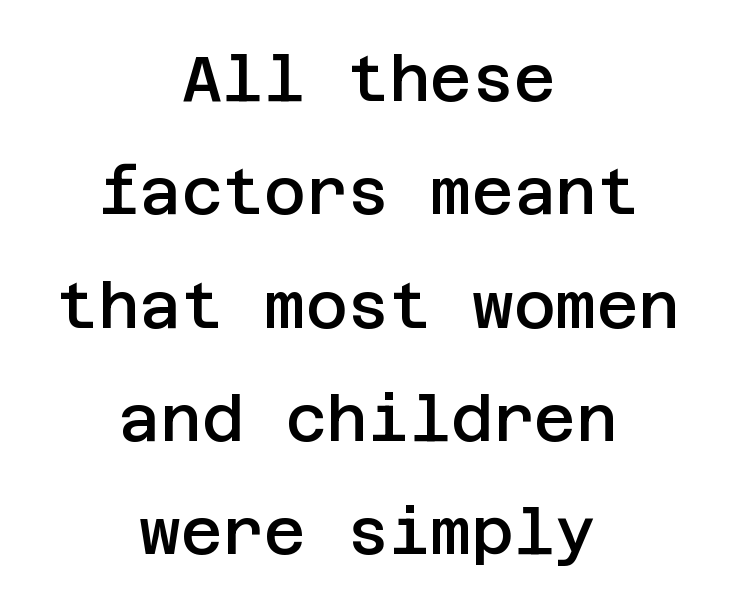
Q: Is the text bold? A: Semi-bold.
Q: Is the text italic (slanted)? A: No, it is upright.
Q: Is the typeface a serif or a sans-serif typeface? A: Sans-serif.
Q: Is the text underlined? A: No.
Q: How is the paragraph aligned? A: Centered.
Q: Is the spacing between letters normal or unusually wide? A: Normal.
Q: Width (condensed, normal, or wide)? A: Normal.
Q: Stroke contrast? A: Low.
Q: x-height? A: Large.
